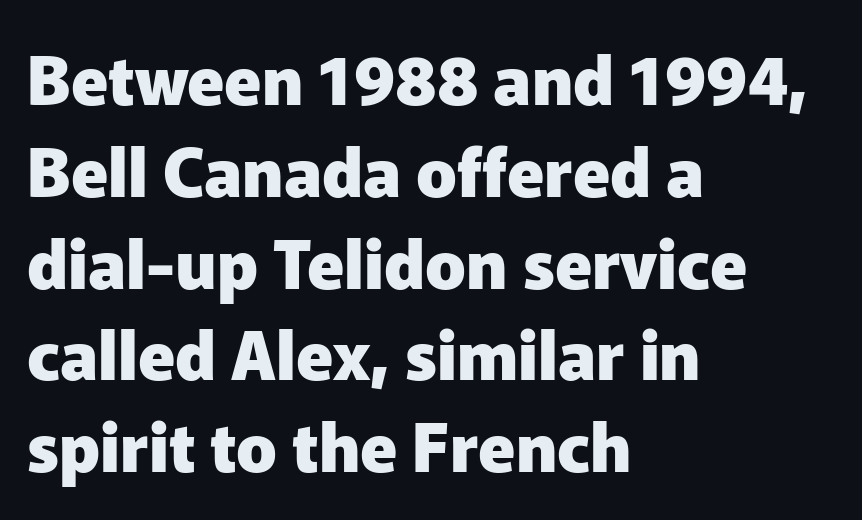
The passage shown is typeset with a sans-serif family. Spacing verdict: proportional, widths tailored to each character. Weight check: bold — yes, fully. Nope, not italic — everything's standing straight.
